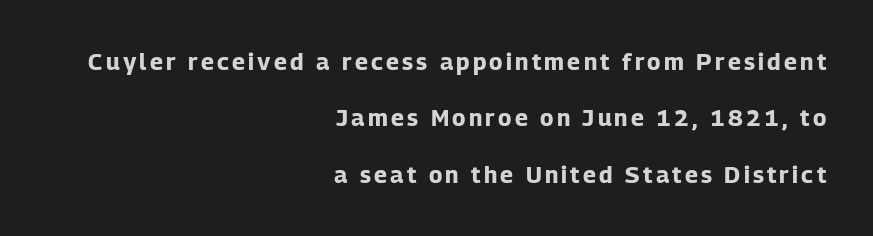
The image shows 23 px bold type, upright; set right-aligned, loose line spacing (2.45x), not underlined.
